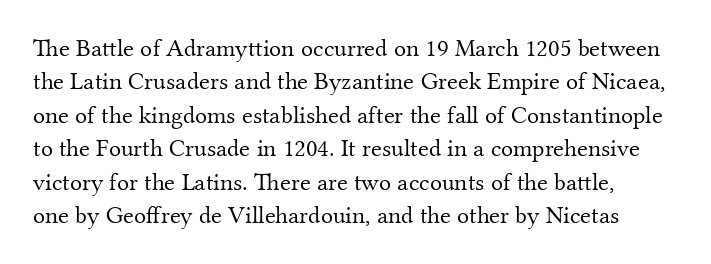
Q: Is the text bold? A: No.
Q: Is the text italic (slanted)? A: No, it is upright.
Q: Is the text underlined? A: No.
Q: Is the spacing between letters normal or unusually wide? A: Normal.
Q: Is the spacing between lines tight, normal or loose? A: Normal.
